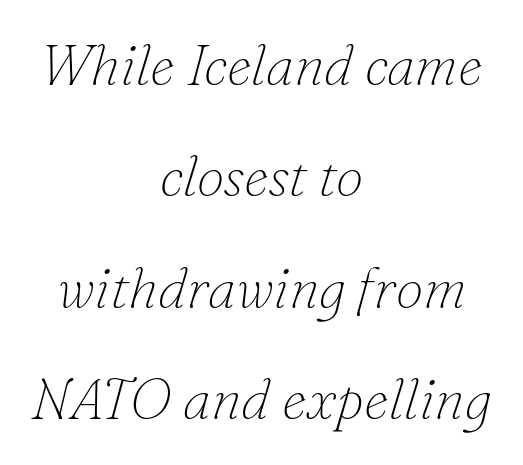
Yep, those are serifs on the letters. Think standard paragraph weight, or any step lighter than that. The paragraph has two soft edges and a firm central axis. Is this a fixed-width face? No — the glyphs have proportional, varying widths. The designer dialed line spacing up above the default. Would a proofreader flag this as italicized? Yes.
